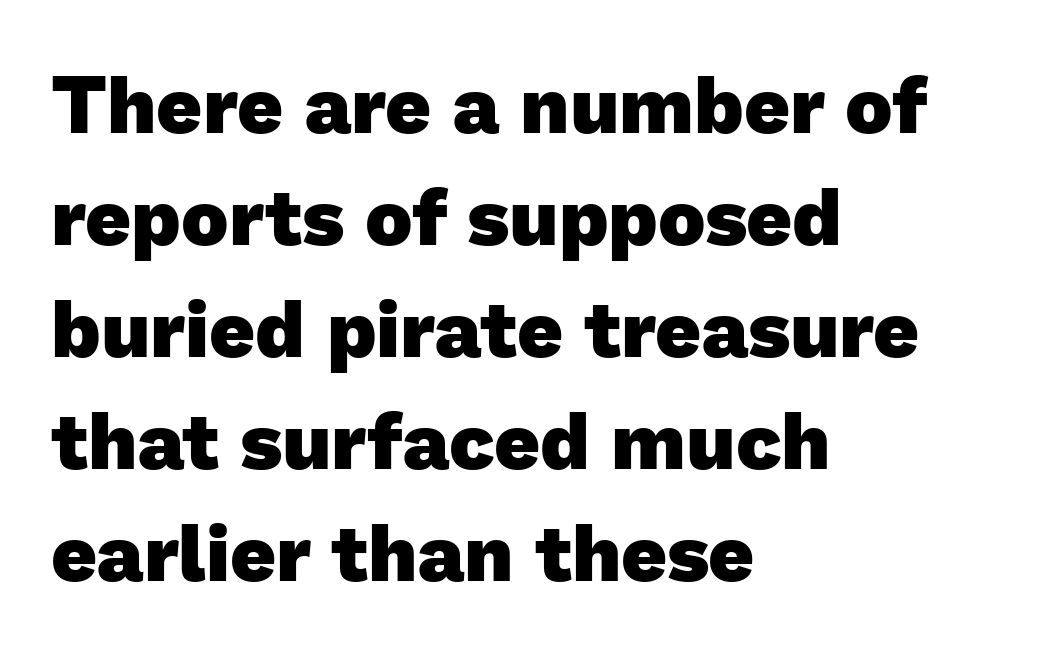
Typesetter's note: full bold, strokes at maximum text heaviness. Note the varied advance widths — an 'i' is clearly narrower than an 'm'. Examine the stroke ends and you'll find no serifs. In terms of leading, this rendering sits right in the middle. The rag falls on the right side of this text block.
